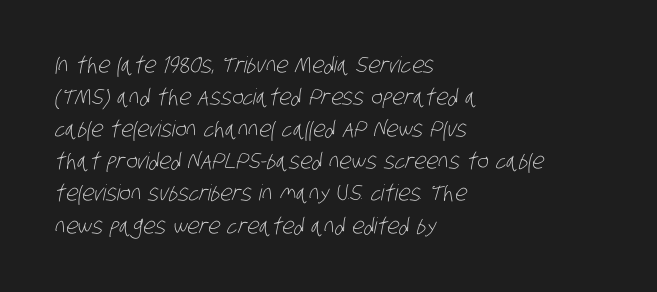
The image shows 22 px text type; set left-aligned, normal line spacing (1.46x), normal letter spacing, not underlined.
